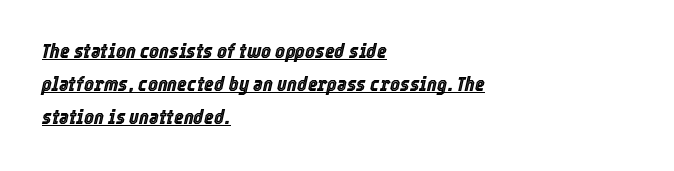
The image shows 21 px text type, italic (leaning right); set left-aligned, normal line spacing (1.57x), normal letter spacing, underlined.
